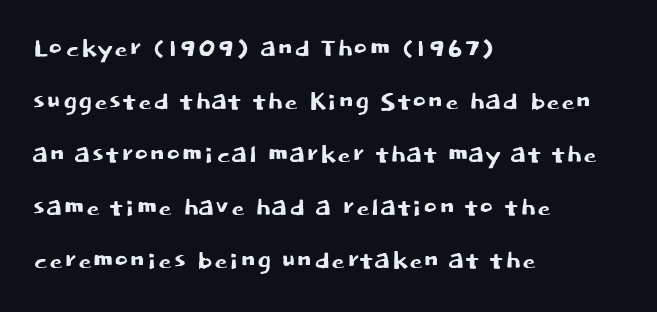
Q: Is the text italic (slanted)? A: No, it is upright.
Q: Is the typeface a serif or a sans-serif typeface? A: Sans-serif.
Q: Is the text underlined? A: No.
Q: How is the paragraph aligned? A: Left-aligned.
Q: Is the spacing between letters normal or unusually wide? A: Normal.
Q: Is the spacing between lines tight, normal or loose? A: Normal.
Q: Width (condensed, normal, or wide)? A: Normal.
Q: Stroke contrast? A: Low.
Q: x-height? A: Large.
Q: Monospaced? A: No.
